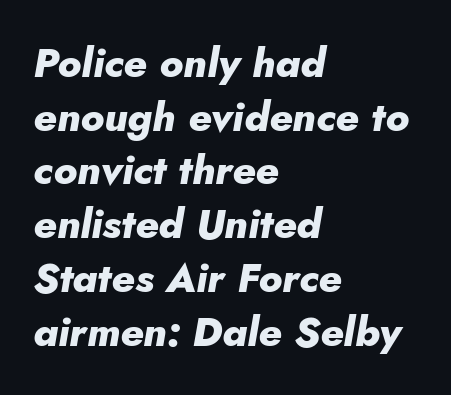
The image shows 41 px heavy type, italic (leaning right); set left-aligned, normal line spacing (1.31x), normal letter spacing, not underlined; low stroke contrast and a small x-height.
